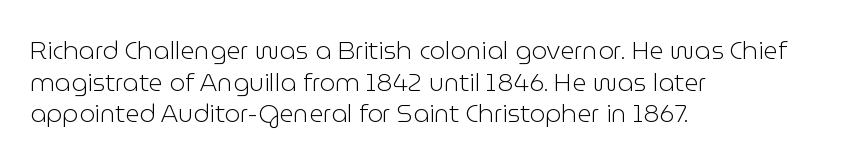
Q: Is the text bold? A: No.
Q: Is the text italic (slanted)? A: No, it is upright.
Q: Is the text underlined? A: No.
Q: How is the paragraph aligned? A: Left-aligned.
Q: Is the spacing between letters normal or unusually wide? A: Normal.
Q: Is the spacing between lines tight, normal or loose? A: Normal.
